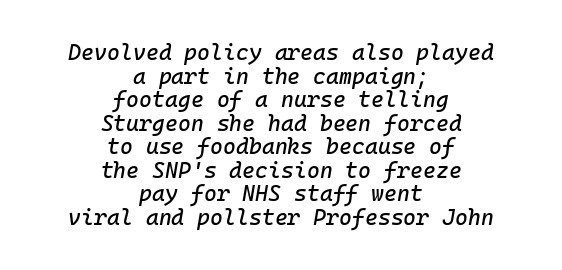
The paragraph has two soft edges and a firm central axis. You could call the tracking neutral — neither tight nor loose. The lines are packed closely together with very little leading. Compared with ordinary roman type, these characters are visibly tilted.
